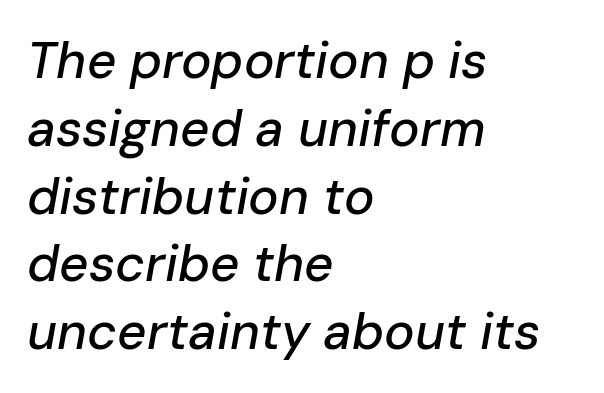
The image shows 51 px text type, italic (leaning right); set left-aligned, normal line spacing (1.33x), normal letter spacing, not underlined; low stroke contrast and a medium x-height.
